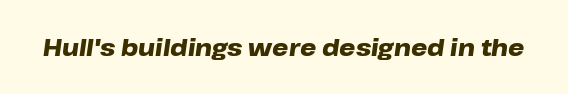
The image shows 23 px bold type, italic (leaning right); set normal letter spacing, not underlined.
